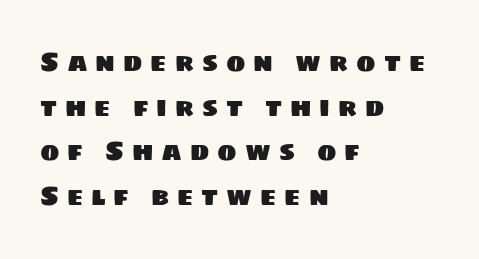
Honestly, the letter spacing is so wide it's the main thing you notice. The setting favours the left margin, as ordinary paragraphs usually do. Descender tails drop into unmarked territory.
